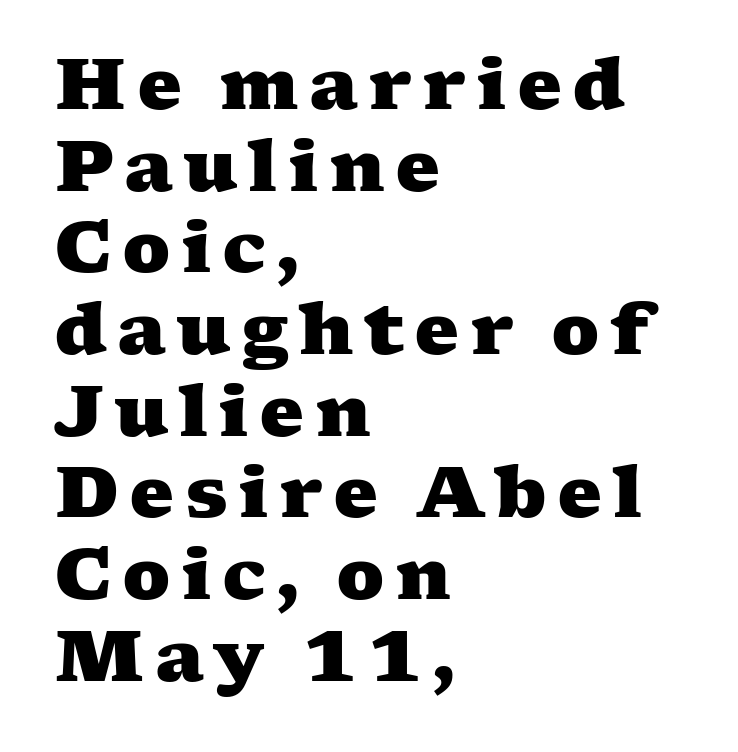
The passage shown is emphatically bold. Teacher's note: observe the even left margin — that is flush-left alignment. The glyphs in this specimen are seriffed. No word sits above an underline. Each letter keeps its own natural width here, so spacing adapts to shape.
